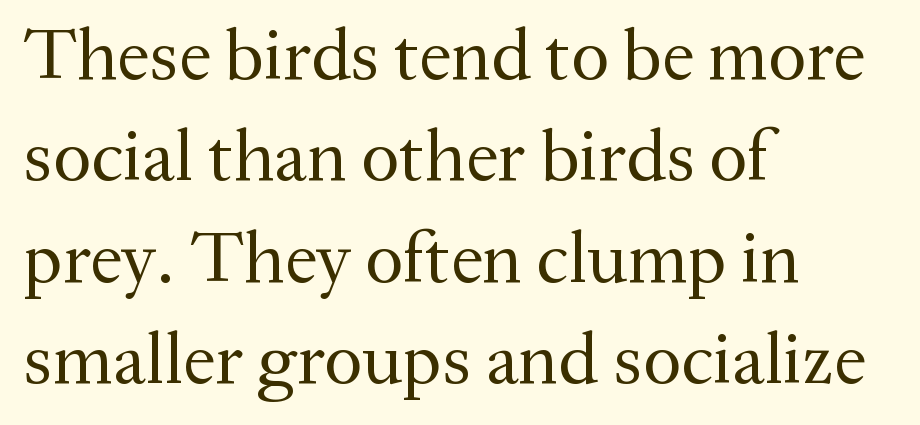
What stands out about the letter spacing? Nothing — it is the standard amount. The text was rendered using a seriffed face with decorative stroke endings. Think of a printed novel: that variable character pitch is what you see here. Every stem runs plumb, perpendicular to the baseline. Horizontal bands of white between lines are of average thickness. Clear beneath every line of the passage.
